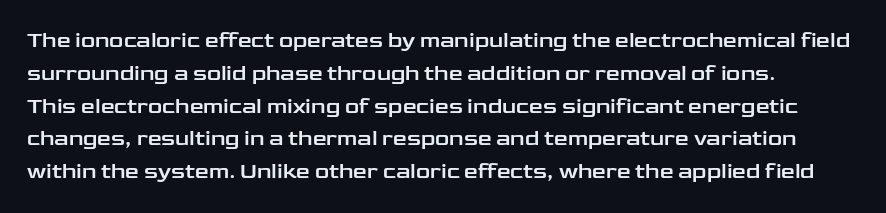
The specimen omits any rule beneath the text block's lines. Is the letter spacing exaggerated? No — it looks like the ordinary default. The typography opts for an upright posture over an oblique one. The rag falls on the right side of this text block. Baseline-to-baseline distance is the conventional proportion of letter height.
